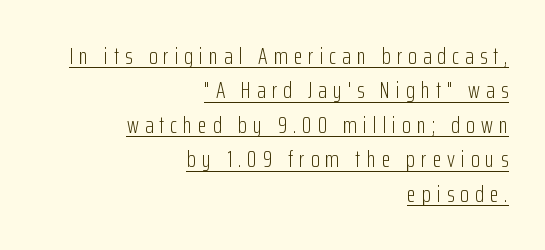
Q: Is the text bold? A: No.
Q: Is the text italic (slanted)? A: No, it is upright.
Q: Is the text underlined? A: Yes.
Q: How is the paragraph aligned? A: Right-aligned.
Q: Is the spacing between letters normal or unusually wide? A: Unusually wide.
Q: Is the spacing between lines tight, normal or loose? A: Normal.
